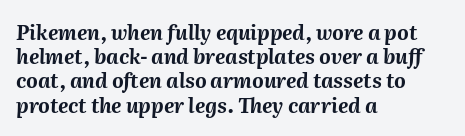
{"italic": "yes", "lean": "right", "slant_degrees": 2, "bold": "yes", "underline": "no", "align": "left", "line_spacing_ratio": 1.21, "letter_spacing": "normal", "letter_spacing_em": 0.0, "glyph_px": 20}
